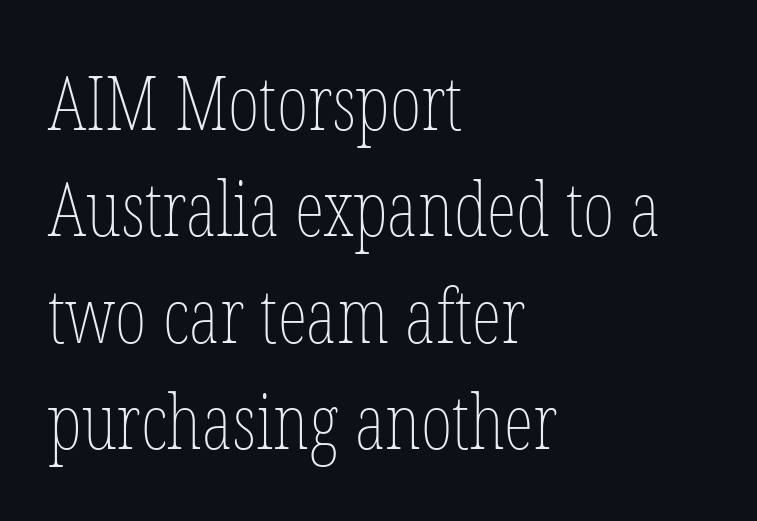
{"italic": "no", "bold": "no", "weight": "thin", "width": "condensed", "stroke_contrast": "low", "x_height": "medium", "monospaced": "no", "underline": "no", "align": "left", "line_spacing": "normal", "line_spacing_ratio": 1.4, "letter_spacing": "normal", "letter_spacing_em": 0.0, "glyph_px": 76}
